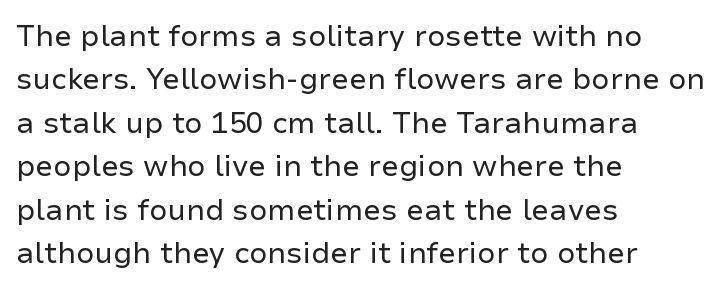
{"serif": "no", "italic": "no", "bold": "no", "weight": "regular", "width": "normal", "stroke_contrast": "low", "x_height": "medium", "monospaced": "no", "underline": "no", "align": "left", "line_spacing": "normal", "line_spacing_ratio": 1.5, "letter_spacing": "normal", "letter_spacing_em": 0.0, "glyph_px": 29}
